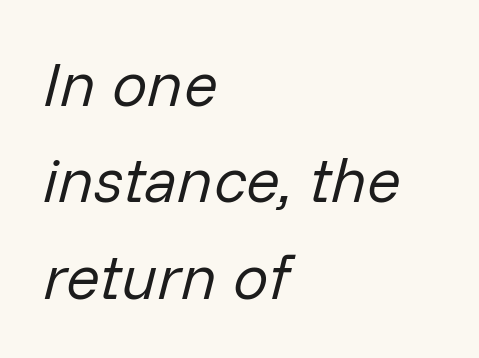
Q: Is the text bold? A: No.
Q: Is the text italic (slanted)? A: Yes, it leans right by about 14 degrees.
Q: Is the text underlined? A: No.
Q: How is the paragraph aligned? A: Left-aligned.
Q: Is the spacing between letters normal or unusually wide? A: Normal.
Q: Is the spacing between lines tight, normal or loose? A: Normal.
Q: Width (condensed, normal, or wide)? A: Normal.
Q: Stroke contrast? A: Low.
Q: x-height? A: Medium.
Q: Monospaced? A: No.
